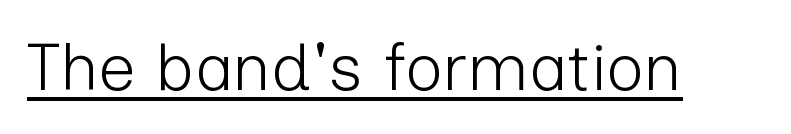
Look at the bottom of the vertical strokes: they stop flat, with no serifs. Unbolded letterforms with no extra heft. The passage shown has conventional tracking throughout. A typesetter would mark this as roman, not italic. The specimen includes a rule beneath the text block's lines.
